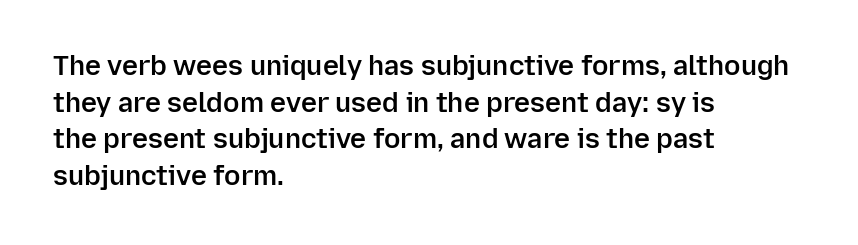
{"italic": "no", "bold": "semi", "underline": "no", "align": "left", "line_spacing": "normal", "line_spacing_ratio": 1.36, "letter_spacing": "normal", "letter_spacing_em": 0.0, "glyph_px": 27}
